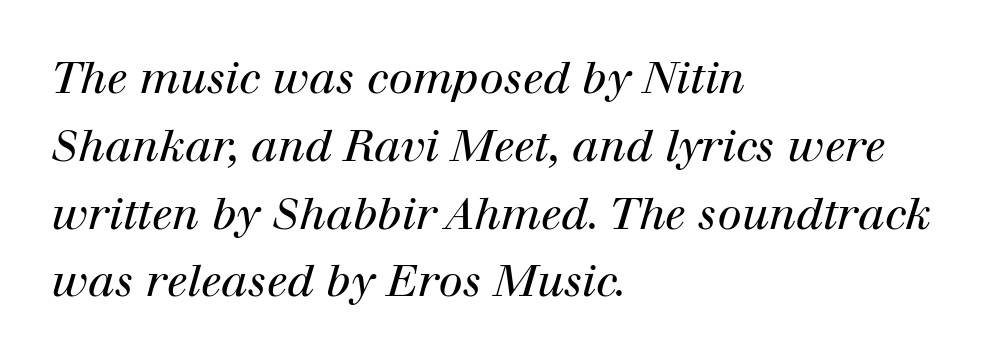
The foot of each line stays bare and open. Each new line begins a customary step beneath the previous one. A typesetter would call this zero additional tracking. These glyphs show unthickened strokes, regular width or finer. A typesetter would call this proportional, since set widths differ per character. Each line starts at the same left margin while the right side varies.
